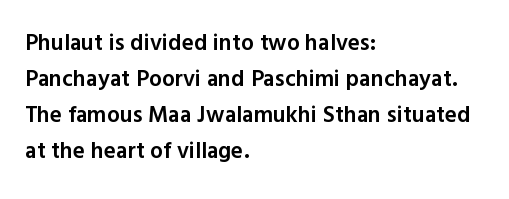
{"italic": "no", "bold": "semi", "underline": "no", "align": "left", "line_spacing": "normal", "line_spacing_ratio": 1.56, "letter_spacing": "normal", "letter_spacing_em": 0.0, "glyph_px": 23}
